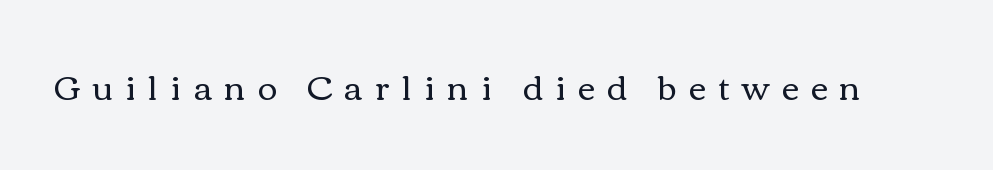
The axis of the letterforms is exactly vertical. Check under the words: just untouched page. Compared with a typical body face, this is equally light or lighter still. Caption: expanded tracking, letters set apart.
